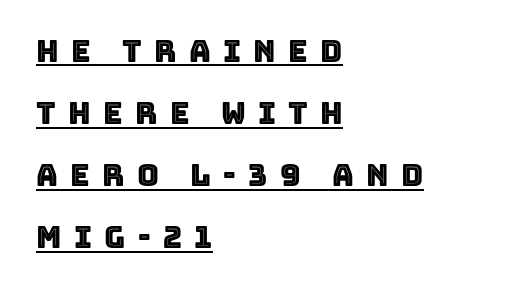
The image shows 30 px text type, upright; set left-aligned, loose line spacing (2.07x), unusually wide letter spacing (+0.41 em), underlined; a large x-height.
